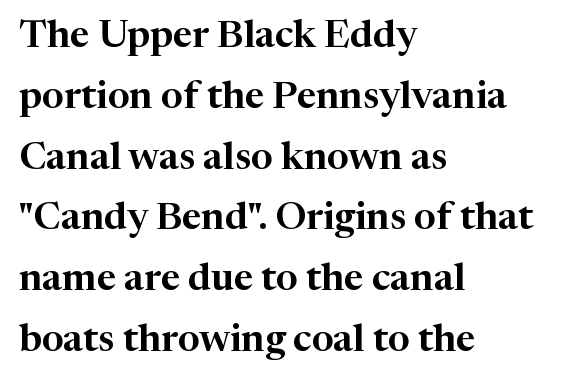
Q: Is the text italic (slanted)? A: No, it is upright.
Q: Is the typeface a serif or a sans-serif typeface? A: Serif.
Q: Is the text underlined? A: No.
Q: How is the paragraph aligned? A: Left-aligned.
Q: Is the spacing between letters normal or unusually wide? A: Normal.
Q: Is the spacing between lines tight, normal or loose? A: Normal.
Q: Width (condensed, normal, or wide)? A: Normal.
Q: Stroke contrast? A: High.
Q: x-height? A: Medium.
Q: Monospaced? A: No.
